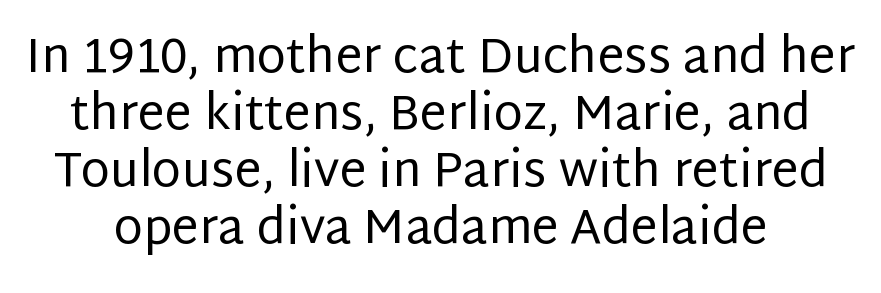
Q: Is the text bold? A: No.
Q: Is the text italic (slanted)? A: No, it is upright.
Q: Is the typeface a serif or a sans-serif typeface? A: Sans-serif.
Q: Is the text underlined? A: No.
Q: Is the spacing between letters normal or unusually wide? A: Normal.
Q: Width (condensed, normal, or wide)? A: Normal.
Q: Stroke contrast? A: Low.
Q: x-height? A: Large.
Q: Monospaced? A: No.
